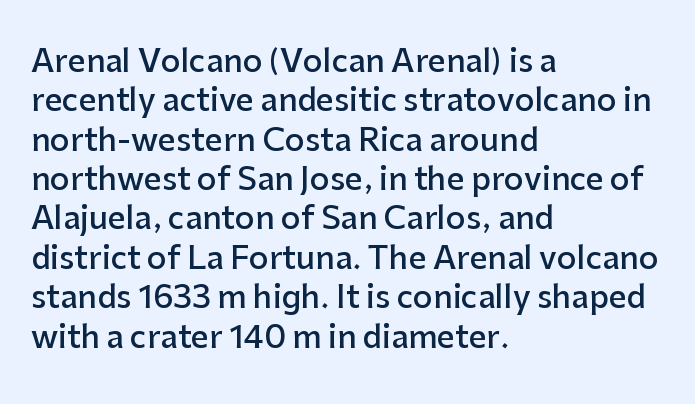
Q: Is the text bold? A: Semi-bold.
Q: Is the text italic (slanted)? A: No, it is upright.
Q: Is the typeface a serif or a sans-serif typeface? A: Sans-serif.
Q: Is the text underlined? A: No.
Q: How is the paragraph aligned? A: Left-aligned.
Q: Is the spacing between letters normal or unusually wide? A: Normal.
Q: Is the spacing between lines tight, normal or loose? A: Normal.
Q: Width (condensed, normal, or wide)? A: Normal.
Q: Stroke contrast? A: Low.
Q: x-height? A: Medium.
Q: Monospaced? A: No.
